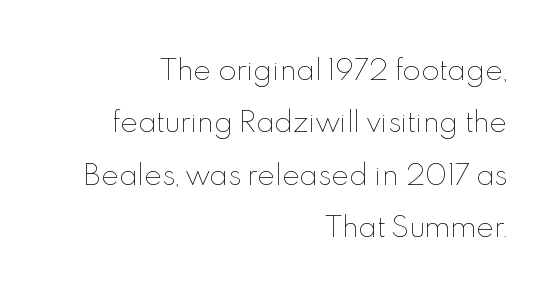
Q: Is the text bold? A: No.
Q: Is the text italic (slanted)? A: No, it is upright.
Q: Is the text underlined? A: No.
Q: How is the paragraph aligned? A: Right-aligned.
Q: Is the spacing between letters normal or unusually wide? A: Normal.
Q: Is the spacing between lines tight, normal or loose? A: Loose.
